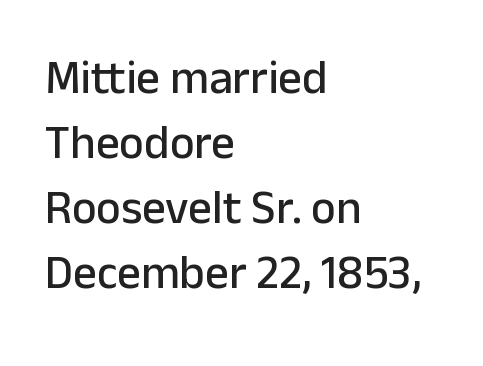
Every character sits straight up, as roman type does. Check under the words: just untouched page. Regarding serifs, this sample does without them. Each word holds together tightly as a unit, with standard inter-letter gaps.
